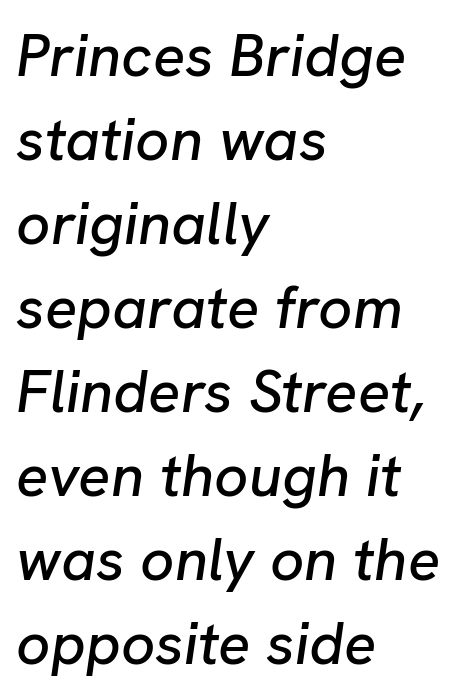
{"italic": "yes", "lean": "right", "slant_degrees": 8, "width": "normal", "stroke_contrast": "low", "x_height": "medium", "monospaced": "no", "underline": "no", "align": "left", "line_spacing": "normal", "line_spacing_ratio": 1.4, "letter_spacing": "normal", "letter_spacing_em": 0.0, "glyph_px": 60}
